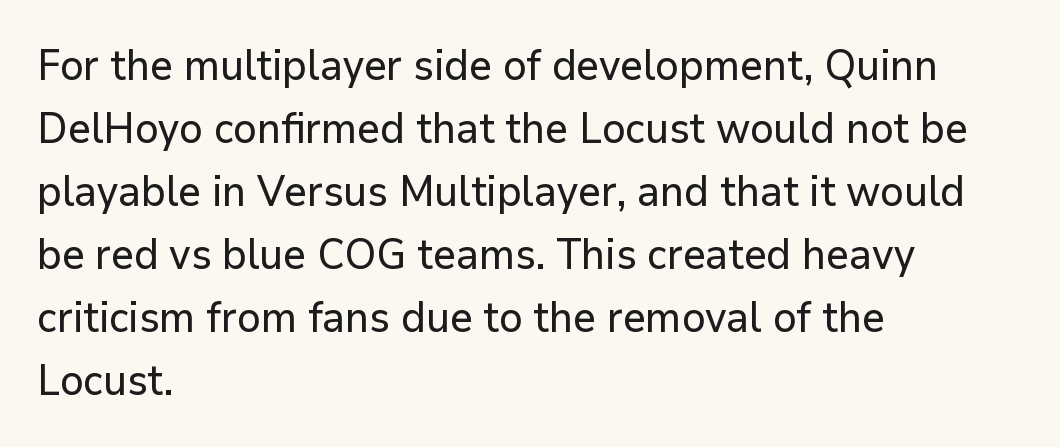
{"serif": "no", "italic": "no", "width": "normal", "stroke_contrast": "low", "x_height": "medium", "monospaced": "no", "underline": "no", "align": "left", "line_spacing": "normal", "line_spacing_ratio": 1.5, "letter_spacing": "normal", "letter_spacing_em": 0.0, "glyph_px": 42}
